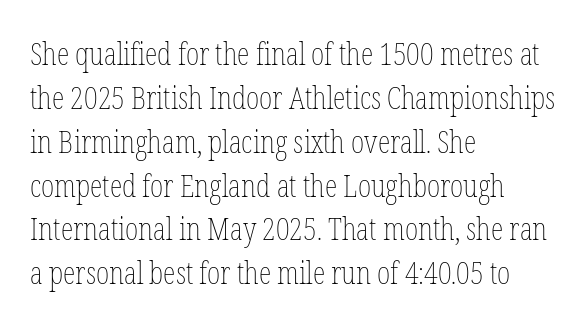
The image shows 32 px thin, condensed type, upright; set left-aligned, normal line spacing (1.37x), normal letter spacing, not underlined; low stroke contrast and a medium x-height.
